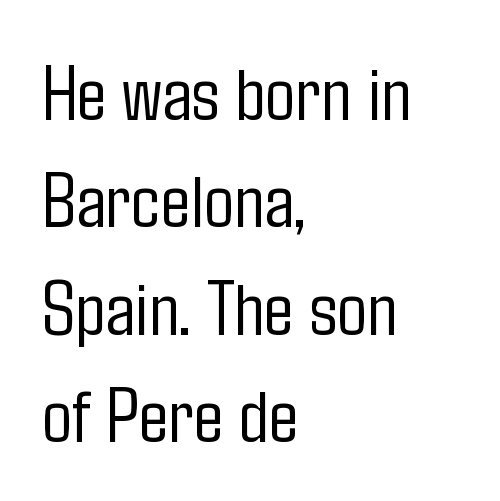
This block has exactly the height ordinary leading produces. Check under the words: just untouched page. Leftover space on each line is placed entirely after the last word. The rendering keeps characters at their native spacing. The cut favours lightness, reaching ordinary text weight at its darkest.
